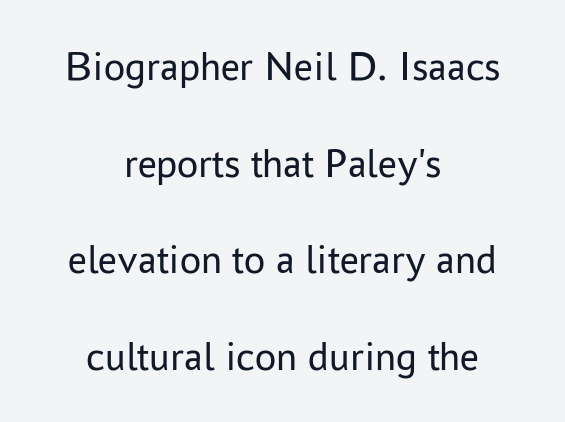
{"serif": "no", "italic": "no", "bold": "no", "weight": "regular", "width": "normal", "stroke_contrast": "low", "x_height": "medium", "monospaced": "no", "underline": "no", "align": "center", "line_spacing": "loose", "line_spacing_ratio": 2.3, "letter_spacing": "normal", "letter_spacing_em": 0.0, "glyph_px": 42}
